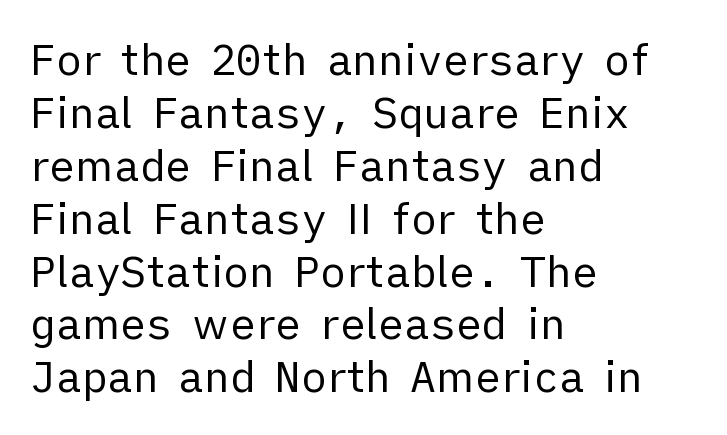
The image shows 43 px regular-weight sans-serif type, upright; set left-aligned, line spacing 1.23x, normal letter spacing, not underlined; low stroke contrast and a medium x-height.
